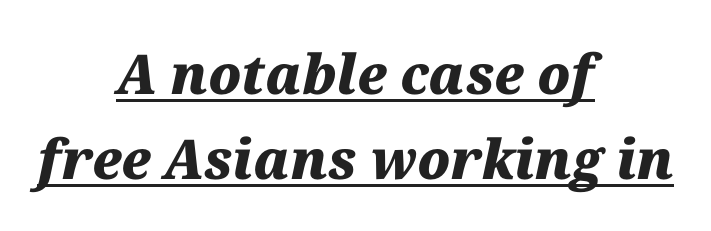
Weight: bold. Here the designer chose a conventional face with non-uniform glyph widths. The setting favours the middle, as headings and verse often do. Has an underline been added? It has. Students, note that the glyphs here touch the page at normal intervals.
